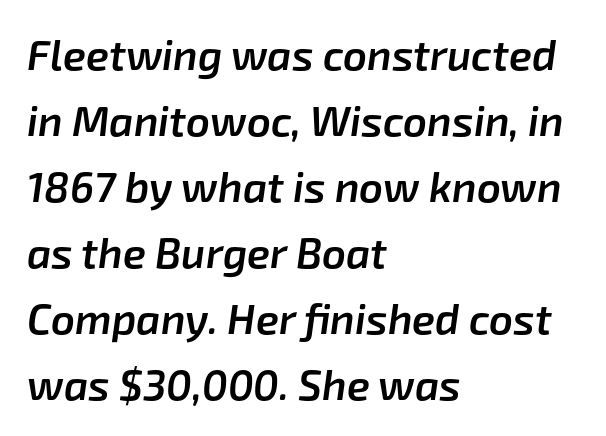
Default kerning and tracking; the words read as compact shapes. Italic: yes, the glyphs are oblique. Anything drawn beneath the words? Only blank space. Every letter is mildly thick-stroked: semibold rather than bold. Varying glyph widths throughout — classic text-font behaviour. Quick note: interline space is typical.
